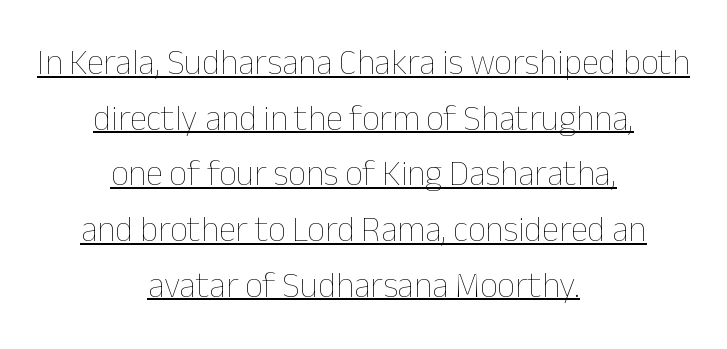
The image shows 35 px thin type, upright; set centered, normal line spacing (1.59x), normal letter spacing, underlined; low stroke contrast and a medium x-height.
